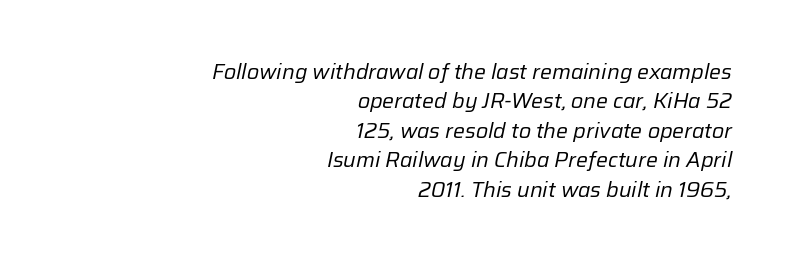
Q: Is the text bold? A: No.
Q: Is the text italic (slanted)? A: Yes, it leans right by about 12 degrees.
Q: Is the text underlined? A: No.
Q: How is the paragraph aligned? A: Right-aligned.
Q: Is the spacing between letters normal or unusually wide? A: Normal.
Q: Is the spacing between lines tight, normal or loose? A: Normal.
